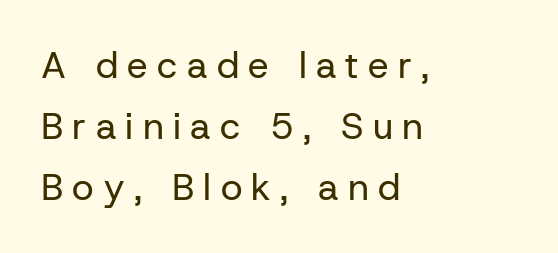
The image shows 37 px regular-weight sans-serif type, upright; set left-aligned, normal line spacing (1.65x), unusually wide letter spacing (+0.25 em), not underlined; low stroke contrast and a medium x-height.
